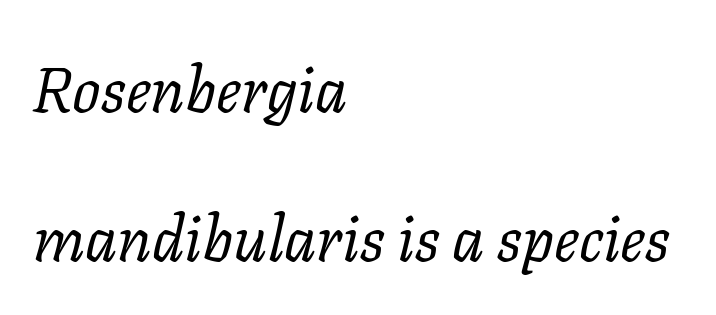
Q: Is the text bold? A: No.
Q: Is the text italic (slanted)? A: Yes, it leans right by about 11 degrees.
Q: Is the typeface a serif or a sans-serif typeface? A: Serif.
Q: Is the text underlined? A: No.
Q: How is the paragraph aligned? A: Left-aligned.
Q: Is the spacing between letters normal or unusually wide? A: Normal.
Q: Is the spacing between lines tight, normal or loose? A: Loose.
Q: Width (condensed, normal, or wide)? A: Normal.
Q: Stroke contrast? A: Low.
Q: x-height? A: Medium.
Q: Monospaced? A: No.
